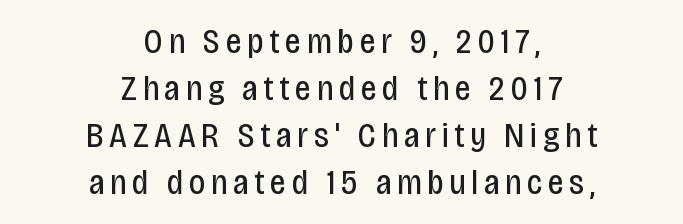
The image shows 35 px regular-weight, condensed sans-serif type, upright; set centered, normal line spacing (1.34x), not underlined; low stroke contrast and a large x-height.
